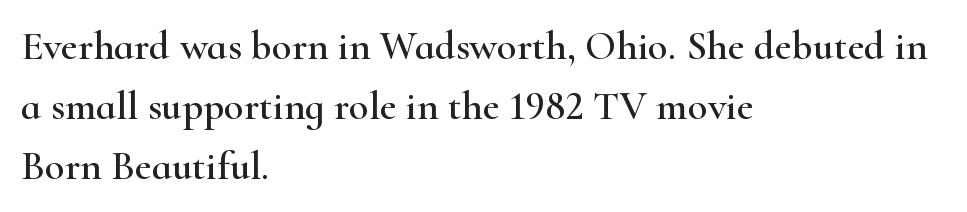
Q: Is the text italic (slanted)? A: No, it is upright.
Q: Is the typeface a serif or a sans-serif typeface? A: Serif.
Q: Is the text underlined? A: No.
Q: How is the paragraph aligned? A: Left-aligned.
Q: Is the spacing between letters normal or unusually wide? A: Normal.
Q: Is the spacing between lines tight, normal or loose? A: Normal.
Q: Width (condensed, normal, or wide)? A: Wide.
Q: Stroke contrast? A: High.
Q: x-height? A: Small.
Q: Monospaced? A: No.
